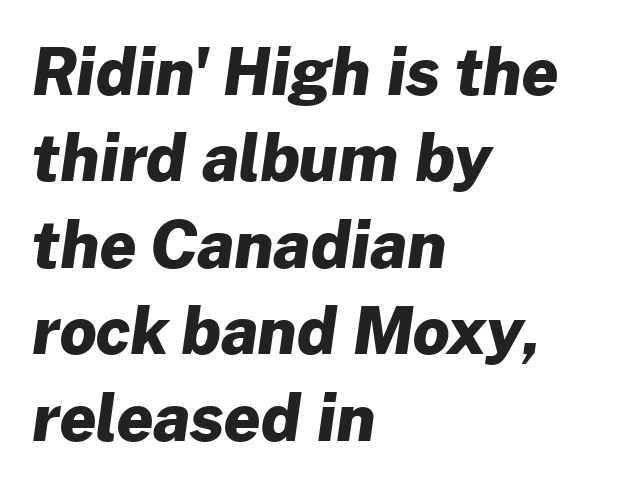
Q: Is the text bold? A: Yes.
Q: Is the typeface a serif or a sans-serif typeface? A: Sans-serif.
Q: Is the text underlined? A: No.
Q: How is the paragraph aligned? A: Left-aligned.
Q: Is the spacing between letters normal or unusually wide? A: Normal.
Q: Is the spacing between lines tight, normal or loose? A: Normal.
Q: Width (condensed, normal, or wide)? A: Normal.
Q: Stroke contrast? A: Low.
Q: x-height? A: Medium.
Q: Monospaced? A: No.
